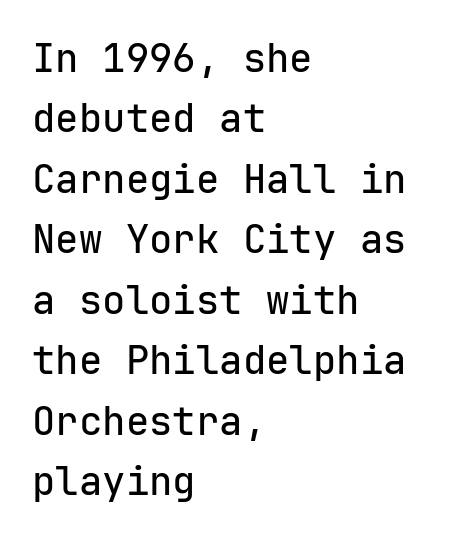
{"serif": "no", "italic": "no", "width": "normal", "stroke_contrast": "low", "x_height": "medium", "monospaced": "yes", "underline": "no", "align": "left", "line_spacing": "normal", "line_spacing_ratio": 1.55, "letter_spacing": "normal", "letter_spacing_em": 0.0, "glyph_px": 39}
